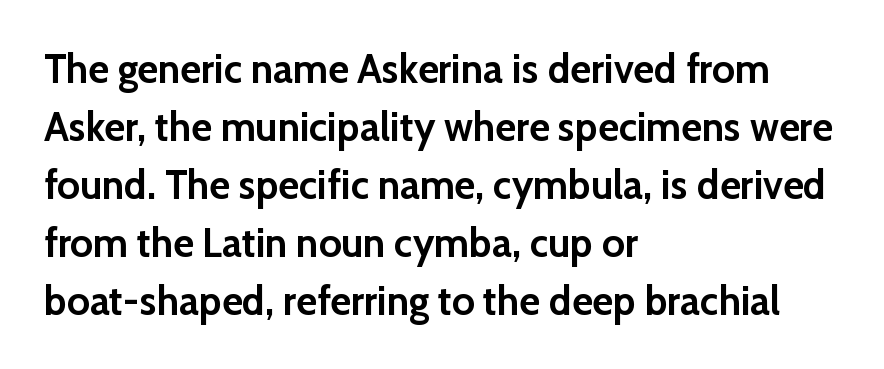
Q: Is the text bold? A: Yes.
Q: Is the text italic (slanted)? A: No, it is upright.
Q: Is the typeface a serif or a sans-serif typeface? A: Sans-serif.
Q: Is the text underlined? A: No.
Q: How is the paragraph aligned? A: Left-aligned.
Q: Is the spacing between letters normal or unusually wide? A: Normal.
Q: Is the spacing between lines tight, normal or loose? A: Normal.
Q: Width (condensed, normal, or wide)? A: Normal.
Q: Stroke contrast? A: Low.
Q: x-height? A: Medium.
Q: Monospaced? A: No.
